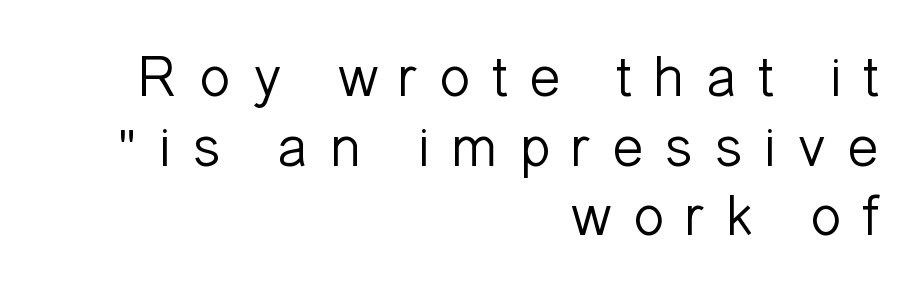
Nothing sits at the stroke ends, so this counts as sans-serif. The words here are not underlined. Posture: upright roman. Someone cranked the tracking dial way up on this one. The weight tops out at a normal text grade. Right-aligned paragraph, ragged on the left.
